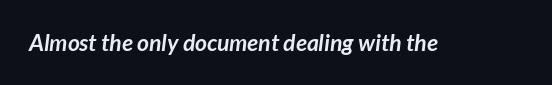
{"bold": "yes", "underline": "no", "letter_spacing": "normal", "letter_spacing_em": 0.0, "glyph_px": 23}
